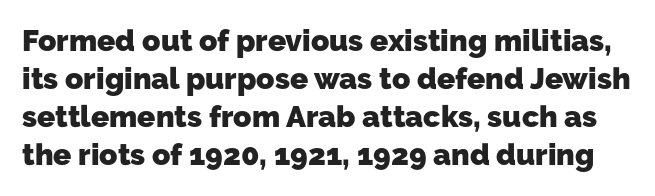
The image shows 30 px heavy sans-serif type; set normal line spacing (1.27x), normal letter spacing, not underlined; low stroke contrast and a medium x-height.
